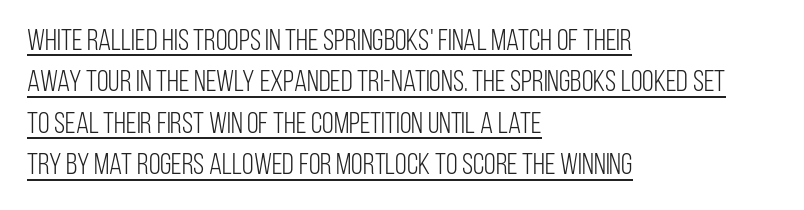
{"serif": "no", "italic": "no", "bold": "no", "weight": "light", "width": "condensed", "stroke_contrast": "low", "x_height": "large", "monospaced": "no", "underline": "yes", "align": "left", "line_spacing": "normal", "line_spacing_ratio": 1.38, "letter_spacing": "normal", "letter_spacing_em": 0.0, "glyph_px": 30}
